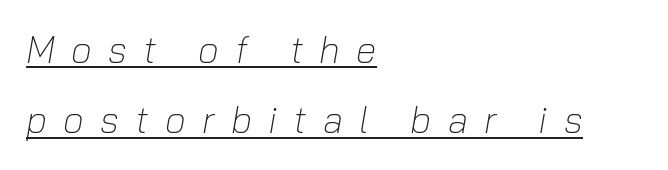
The image shows 37 px light type, italic (leaning right); set left-aligned, loose line spacing (1.9x), unusually wide letter spacing (+0.44 em), underlined; low stroke contrast and a medium x-height.
